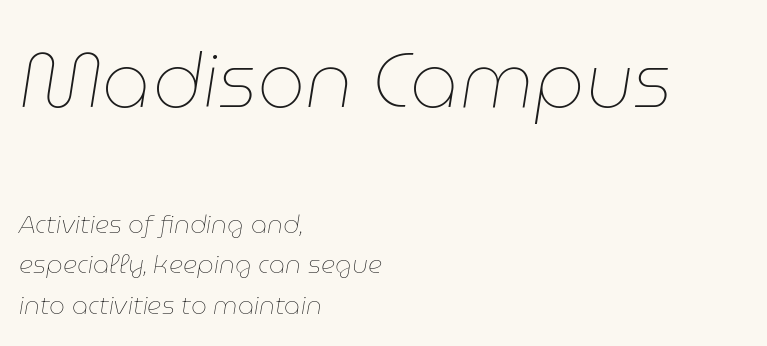
These lines sit exactly where default settings would place them. The zone under the glyphs is completely vacant. No heavy texture on the line: the type isn't bold. A typesetter would call this proportional, since set widths differ per character. Tall strokes in this sample are angled rather than plumb.
